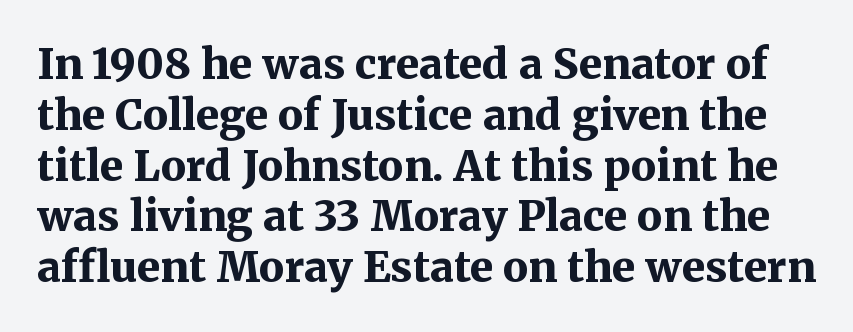
The image shows 42 px bold serif type, upright; set line spacing 1.21x, normal letter spacing, not underlined; medium stroke contrast and a medium x-height.
